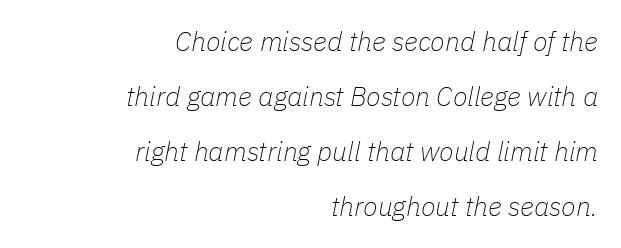
{"italic": "yes", "lean": "right", "slant_degrees": 11, "bold": "no", "underline": "no", "align": "right", "line_spacing": "loose", "line_spacing_ratio": 2.04, "letter_spacing": "normal", "letter_spacing_em": 0.0, "glyph_px": 27}
